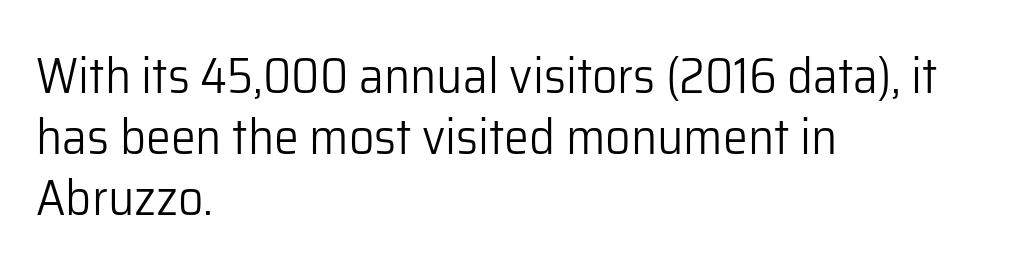
Every row of glyphs begins at an identical x-position on the left. Note the varied advance widths — an 'i' is clearly narrower than an 'm'. It's the straight-up-and-down kind of type. The area under the type is left untouched. These lines are composed in type without serifs.
